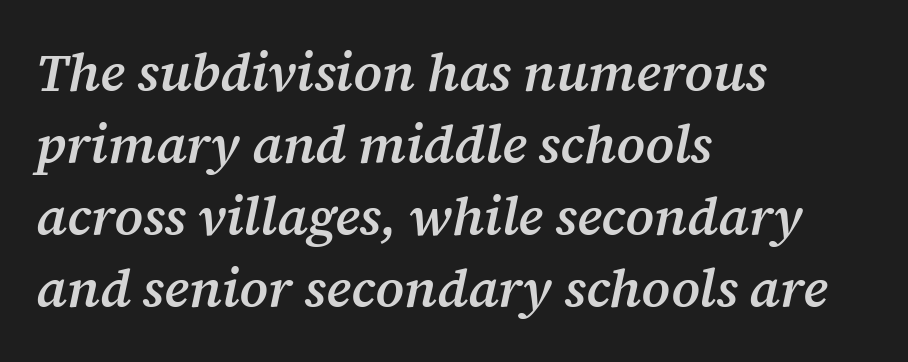
Q: Is the text bold? A: Semi-bold.
Q: Is the text italic (slanted)? A: Yes, it leans right by about 12 degrees.
Q: Is the typeface a serif or a sans-serif typeface? A: Serif.
Q: Is the text underlined? A: No.
Q: How is the paragraph aligned? A: Left-aligned.
Q: Is the spacing between letters normal or unusually wide? A: Normal.
Q: Is the spacing between lines tight, normal or loose? A: Normal.
Q: Width (condensed, normal, or wide)? A: Normal.
Q: Stroke contrast? A: Medium.
Q: x-height? A: Medium.
Q: Monospaced? A: No.
